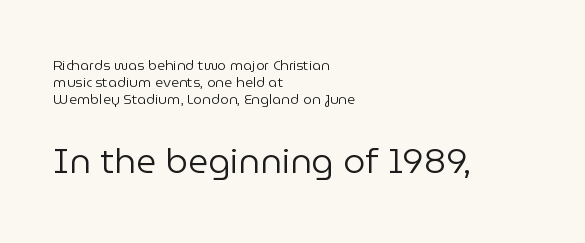
Typeset ragged right — the left edge is the straight one. Italic: no, the glyphs are upright roman. You get the small type first, then a jump to larger type. The cut favours lightness, reaching ordinary text weight at its darkest. Each letter keeps its own natural width here, so spacing adapts to shape. The area under the type is left untouched.
